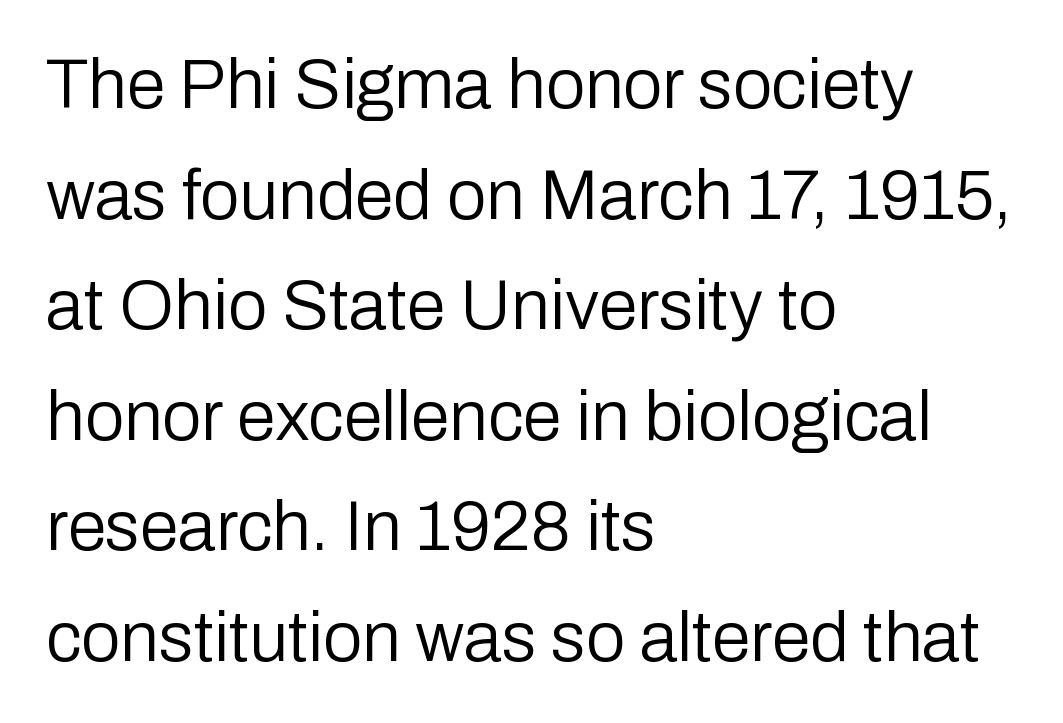
The image shows 70 px regular-weight sans-serif type, upright; set left-aligned, normal line spacing (1.58x), normal letter spacing, not underlined; low stroke contrast and a medium x-height.
